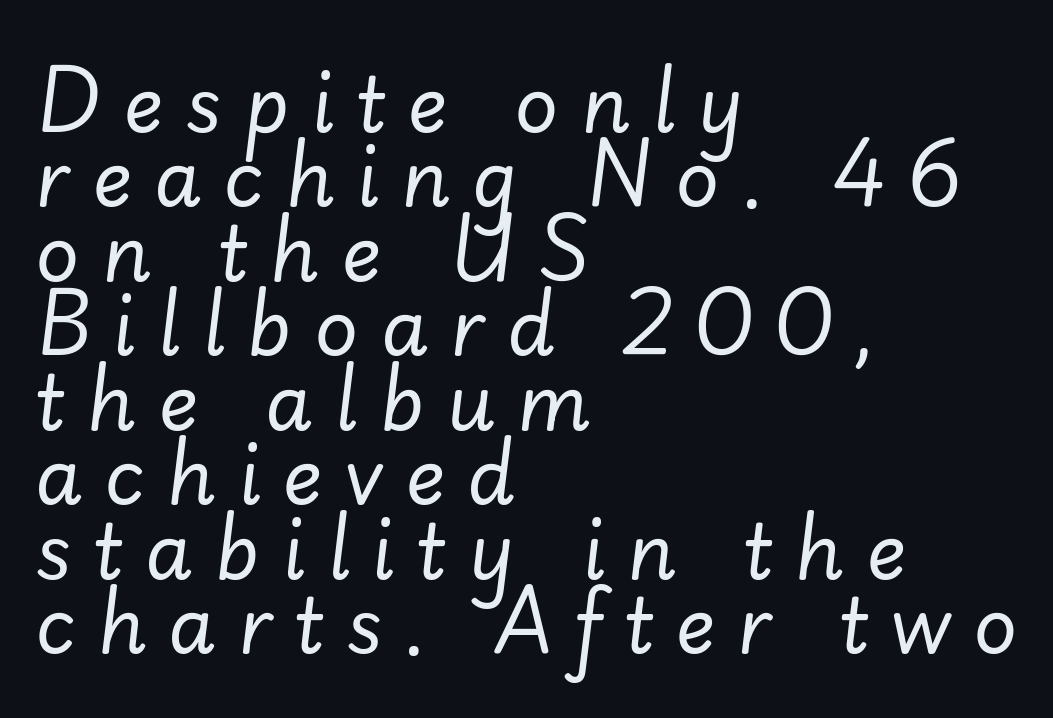
{"italic": "yes", "lean": "right", "slant_degrees": 7, "bold": "no", "weight": "regular", "width": "normal", "stroke_contrast": "low", "x_height": "small", "monospaced": "no", "underline": "no", "align": "left", "line_spacing": "tight", "line_spacing_ratio": 0.98, "letter_spacing": "wide", "letter_spacing_em": 0.29, "glyph_px": 76}
